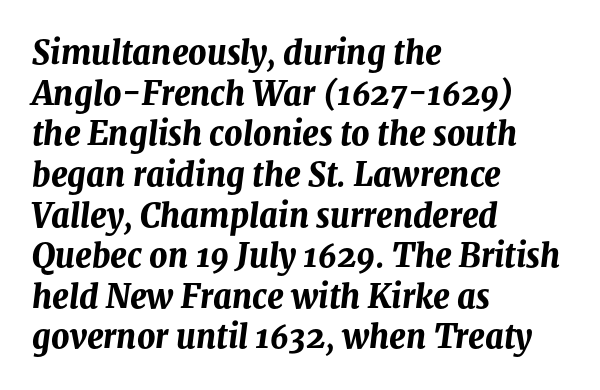
The image shows 32 px bold type, italic (leaning right); set left-aligned, normal line spacing (1.27x), normal letter spacing, not underlined; medium stroke contrast and a medium x-height.
